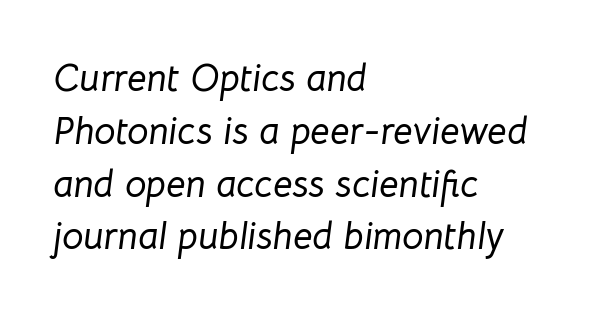
The image shows 38 px text type, italic (leaning right); set left-aligned, normal line spacing (1.39x), normal letter spacing, not underlined; low stroke contrast and a medium x-height.
